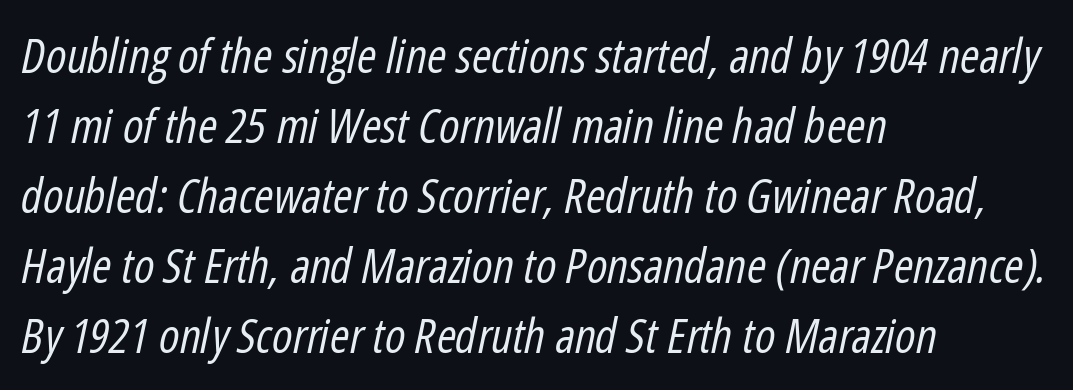
Q: Is the text bold? A: No.
Q: Is the text italic (slanted)? A: Yes, it leans right by about 12 degrees.
Q: Is the text underlined? A: No.
Q: How is the paragraph aligned? A: Left-aligned.
Q: Is the spacing between letters normal or unusually wide? A: Normal.
Q: Is the spacing between lines tight, normal or loose? A: Normal.
Q: Width (condensed, normal, or wide)? A: Condensed.
Q: Stroke contrast? A: Low.
Q: x-height? A: Medium.
Q: Monospaced? A: No.
